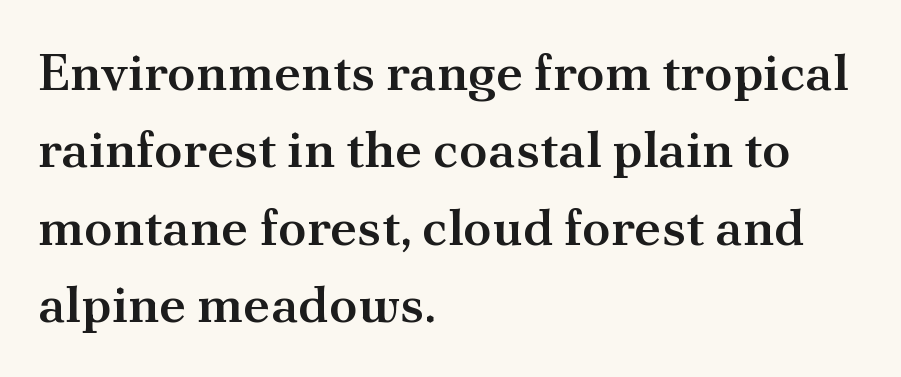
Q: Is the text bold? A: Semi-bold.
Q: Is the text italic (slanted)? A: No, it is upright.
Q: Is the typeface a serif or a sans-serif typeface? A: Serif.
Q: Is the text underlined? A: No.
Q: How is the paragraph aligned? A: Left-aligned.
Q: Is the spacing between letters normal or unusually wide? A: Normal.
Q: Is the spacing between lines tight, normal or loose? A: Normal.
Q: Width (condensed, normal, or wide)? A: Normal.
Q: Stroke contrast? A: Medium.
Q: x-height? A: Small.
Q: Monospaced? A: No.
